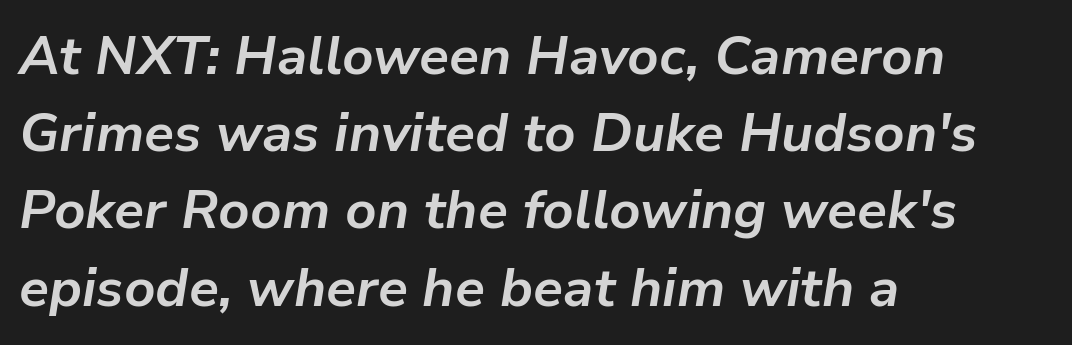
Compared with a centered layout, this one pins lines to the left instead. Regarding leading, the lines here are spaced in the standard way. Notice how thick the strokes are: this is what a full bold looks like. Characters follow at the spacing the type designer built in. Descenders are the only things crossing below the line.
